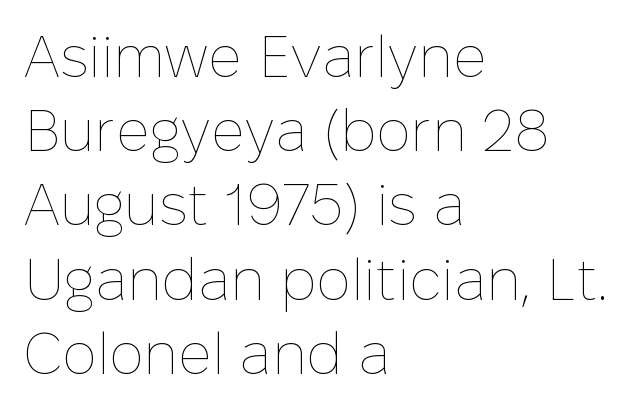
Has an underline been added? It has not. Line spacing here is normal. Is this a fixed-width face? No — the glyphs have proportional, varying widths. One-word summary of the alignment: left. Rendered with straight, roman letterforms.
